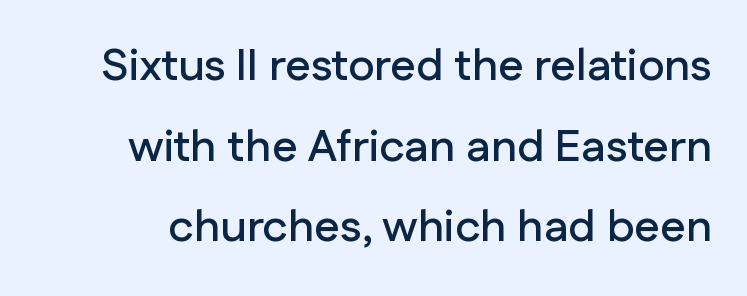
The image shows 45 px sans-serif type, upright; set line spacing 1.79x, normal letter spacing, not underlined; low stroke contrast and a medium x-height.
